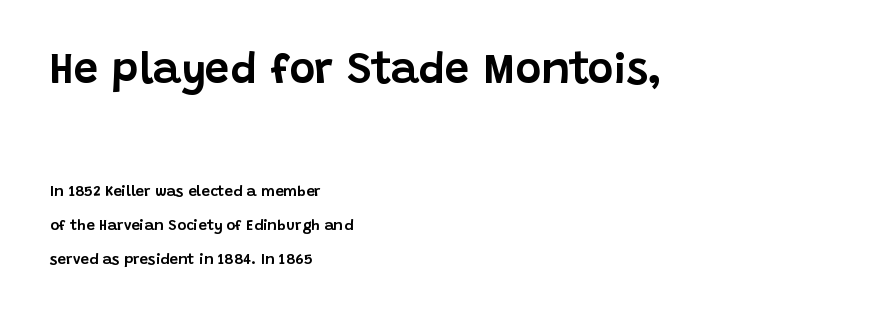
The image shows 44 px sans-serif type, upright; set left-aligned, loose line spacing (2.27x), normal letter spacing, not underlined; the first (top) block is 2.93x larger; low stroke contrast and a large x-height.
